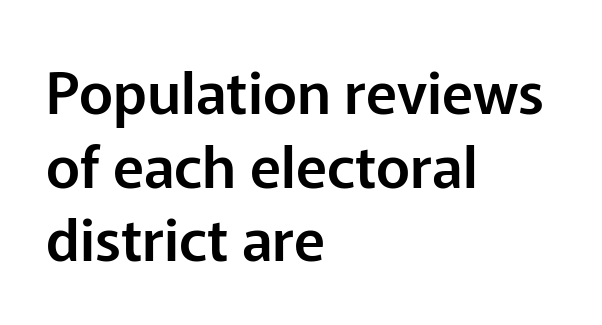
Layout note: lines flush left. Is the letter spacing exaggerated? No — it looks like the ordinary default. The string is rendered with underlining switched off. The passage shown stacks its lines at a standard gap. Note: no serifs on the glyphs.
